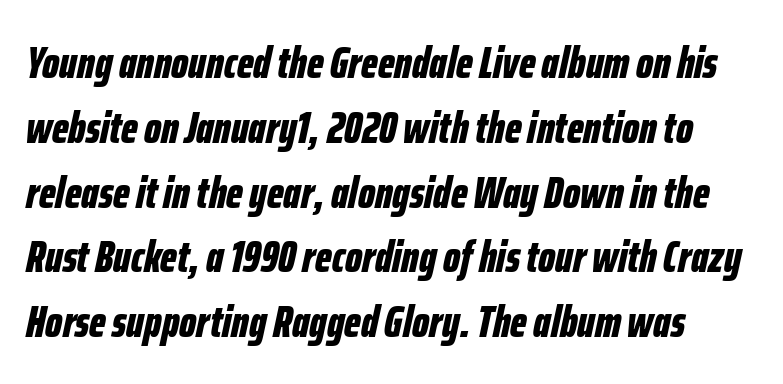
Q: Is the text bold? A: Yes.
Q: Is the text italic (slanted)? A: Yes, it leans right by about 12 degrees.
Q: Is the text underlined? A: No.
Q: Is the spacing between letters normal or unusually wide? A: Normal.
Q: Is the spacing between lines tight, normal or loose? A: Normal.
Q: Width (condensed, normal, or wide)? A: Condensed.
Q: Stroke contrast? A: Low.
Q: x-height? A: Medium.
Q: Monospaced? A: No.
